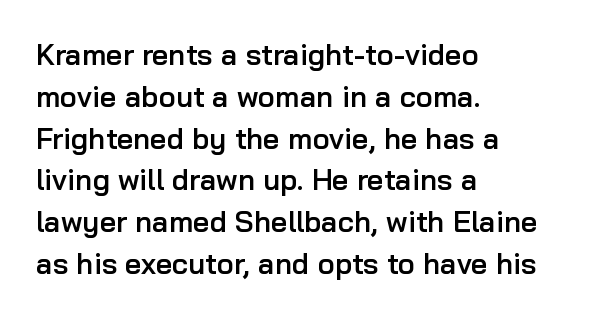
You can tell it's not italic because the verticals are truly vertical. Look at the tracking — it's just the regular setting, nothing added. Short and long lines alike share a common starting point at left. Horizontal bands of white between lines are of average thickness. Summary of weight: moderately heavy, a semibold. The passage shown is not underscored anywhere.
